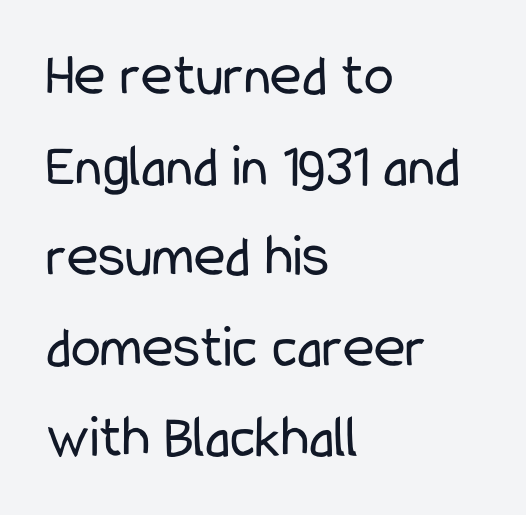
The image shows 60 px regular-weight, condensed sans-serif type, upright; set left-aligned, normal line spacing (1.51x), normal letter spacing, not underlined; low stroke contrast and a medium x-height.
